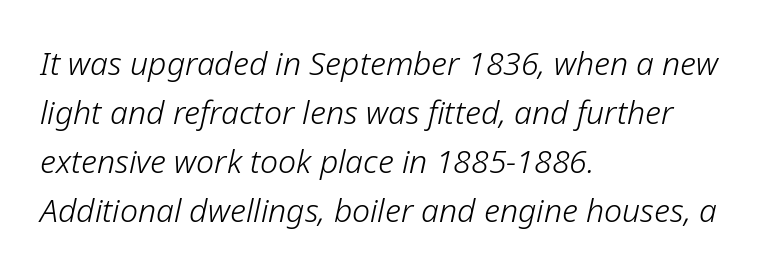
{"italic": "yes", "lean": "right", "slant_degrees": 12, "bold": "no", "weight": "light", "width": "normal", "stroke_contrast": "low", "x_height": "medium", "monospaced": "no", "underline": "no", "align": "left", "line_spacing": "normal", "line_spacing_ratio": 1.53, "letter_spacing": "normal", "letter_spacing_em": 0.0, "glyph_px": 32}
